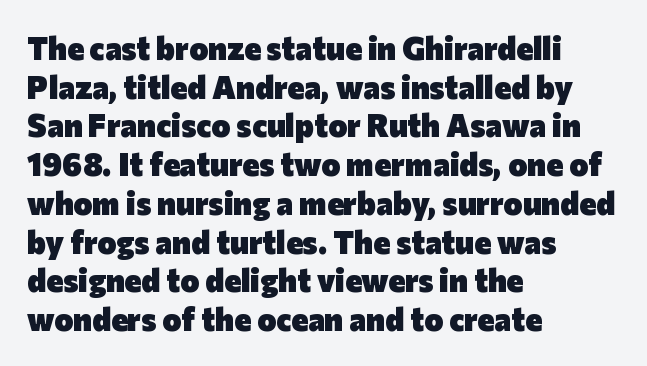
Beneath every word, the page is bare. The gaps between neighbouring characters are ordinary and unremarkable. Is the type bold? Yes — the strokes are clearly thick and heavy. Letterform terminals end flat and unadorned throughout the passage.
